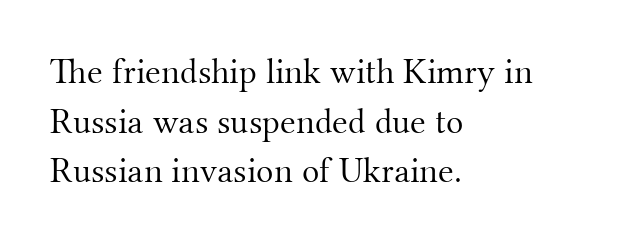
Q: Is the text bold? A: No.
Q: Is the text italic (slanted)? A: No, it is upright.
Q: Is the typeface a serif or a sans-serif typeface? A: Serif.
Q: Is the text underlined? A: No.
Q: How is the paragraph aligned? A: Left-aligned.
Q: Is the spacing between letters normal or unusually wide? A: Normal.
Q: Is the spacing between lines tight, normal or loose? A: Normal.
Q: Width (condensed, normal, or wide)? A: Normal.
Q: Stroke contrast? A: Medium.
Q: x-height? A: Small.
Q: Monospaced? A: No.
